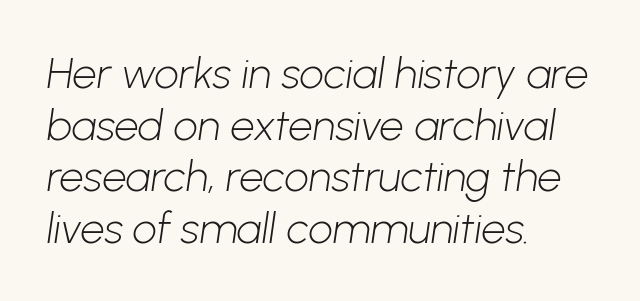
{"serif": "no", "bold": "no", "weight": "light", "width": "normal", "stroke_contrast": "low", "x_height": "medium", "monospaced": "no", "underline": "no", "align": "left", "line_spacing_ratio": 1.2, "letter_spacing": "normal", "letter_spacing_em": 0.0, "glyph_px": 43}
